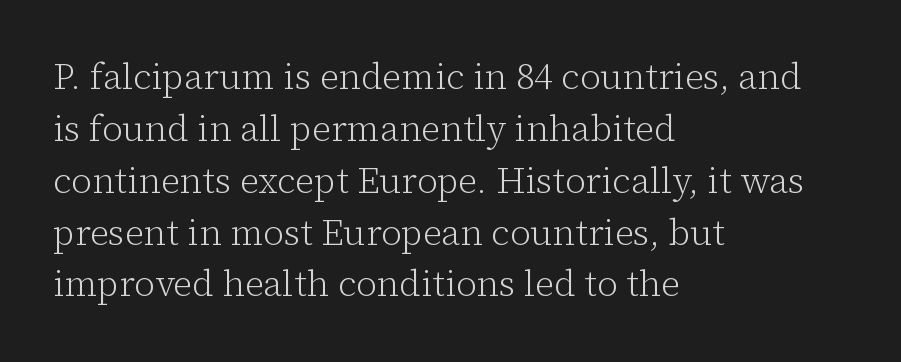
Looks like regular typesetting: each glyph gets only the width it needs. Casual observation: everything's shoved over to the left. The typeface chosen for these lines features serifs. A typesetter would mark this as roman, not italic.
